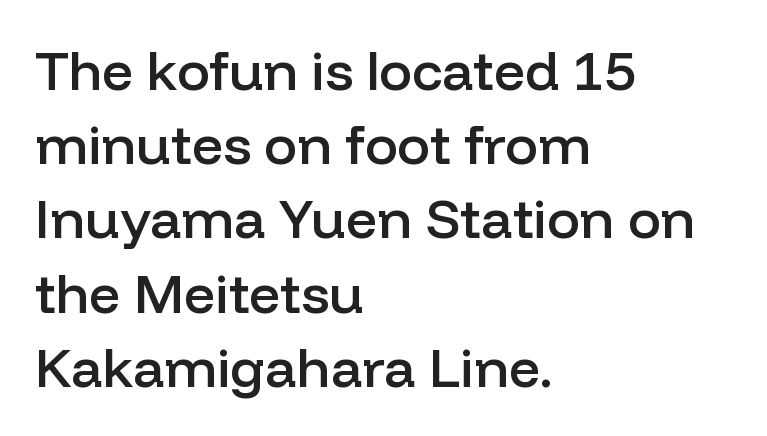
The image shows 55 px semibold sans-serif type, upright; set left-aligned, normal line spacing (1.35x), normal letter spacing, not underlined; low stroke contrast and a medium x-height.
